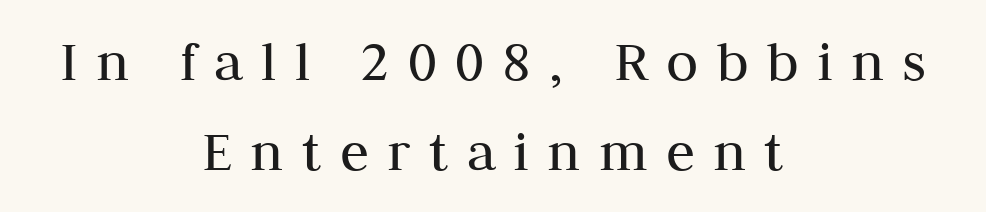
{"serif": "yes", "italic": "no", "bold": "no", "weight": "regular", "width": "normal", "stroke_contrast": "medium", "x_height": "medium", "monospaced": "no", "underline": "no", "align": "center", "line_spacing": "normal", "line_spacing_ratio": 1.53, "letter_spacing": "wide", "letter_spacing_em": 0.31, "glyph_px": 59}
